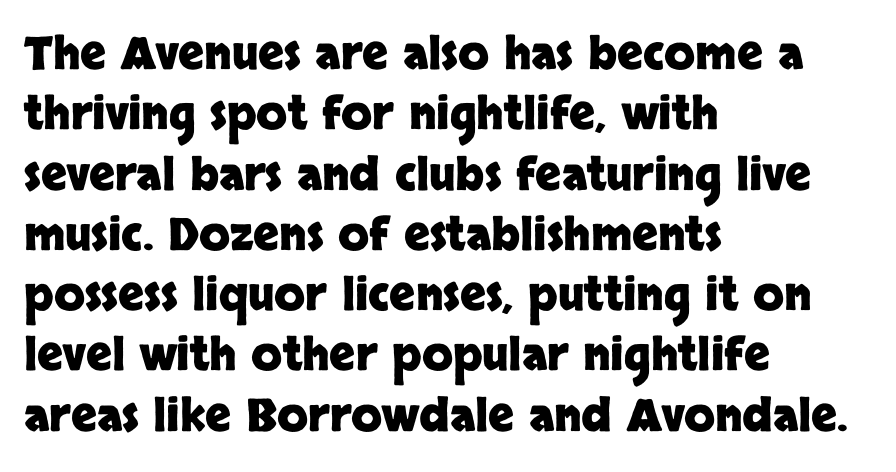
Q: Is the text bold? A: Yes.
Q: Is the text italic (slanted)? A: No, it is upright.
Q: Is the typeface a serif or a sans-serif typeface? A: Sans-serif.
Q: Is the text underlined? A: No.
Q: How is the paragraph aligned? A: Left-aligned.
Q: Is the spacing between letters normal or unusually wide? A: Normal.
Q: Is the spacing between lines tight, normal or loose? A: Normal.
Q: Width (condensed, normal, or wide)? A: Normal.
Q: Stroke contrast? A: Low.
Q: x-height? A: Large.
Q: Monospaced? A: No.
